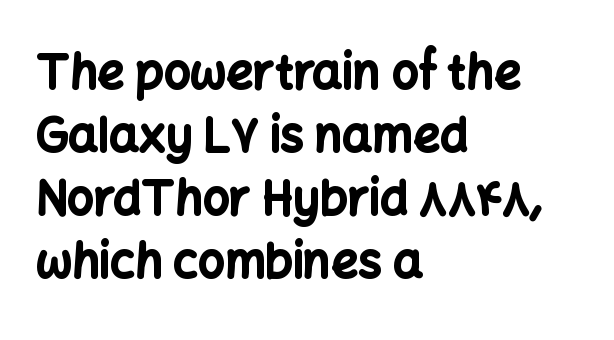
The axis of the letterforms is exactly vertical. Stroke thickness is high; the sample reads as a true bold. Serifs: no, the terminals of the letterforms are clean. Varying glyph widths throughout — classic text-font behaviour. The typesetter chose a ragged-right arrangement here. The letterforms sit shoulder to shoulder at normal distance.
